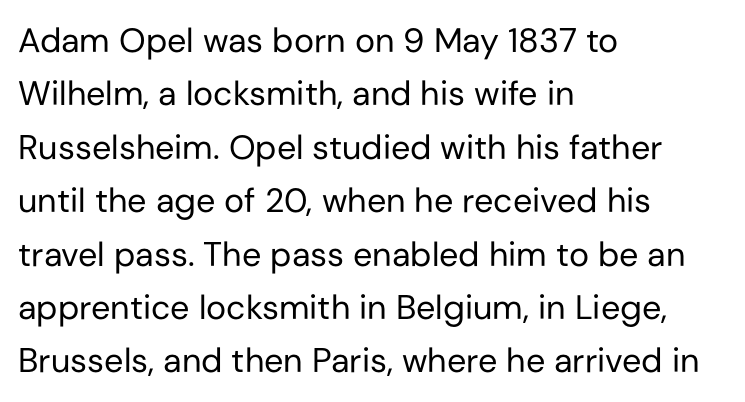
Q: Is the text bold? A: No.
Q: Is the text italic (slanted)? A: No, it is upright.
Q: Is the typeface a serif or a sans-serif typeface? A: Sans-serif.
Q: Is the text underlined? A: No.
Q: How is the paragraph aligned? A: Left-aligned.
Q: Is the spacing between letters normal or unusually wide? A: Normal.
Q: Is the spacing between lines tight, normal or loose? A: Normal.
Q: Width (condensed, normal, or wide)? A: Normal.
Q: Stroke contrast? A: Low.
Q: x-height? A: Medium.
Q: Monospaced? A: No.
